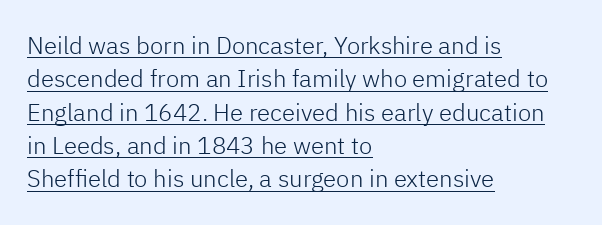
Emphasis is given by a line drawn under the lettering. The text block is weighted toward the left margin, trailing off unevenly rightward. These lines sit exactly where default settings would place them. This is roman type, the default non-slanted kind.
